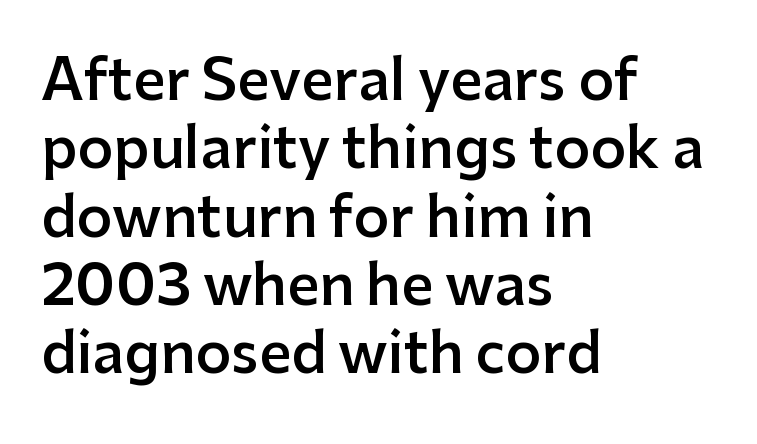
The image shows 56 px semibold sans-serif type, upright; set left-aligned, line spacing 1.22x, normal letter spacing, not underlined; low stroke contrast and a medium x-height.
